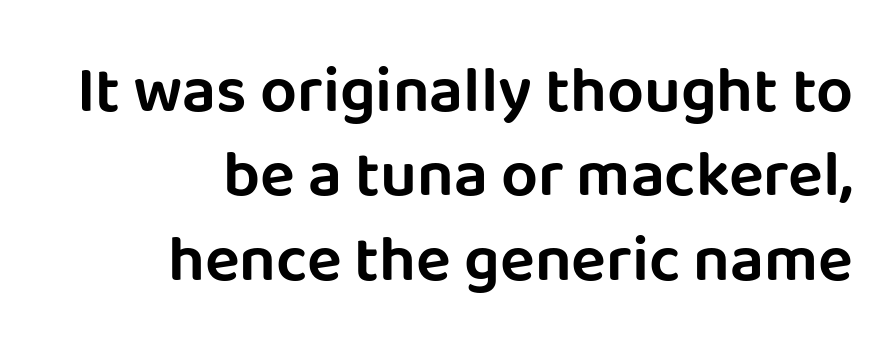
Q: Is the text italic (slanted)? A: No, it is upright.
Q: Is the typeface a serif or a sans-serif typeface? A: Sans-serif.
Q: Is the text underlined? A: No.
Q: How is the paragraph aligned? A: Right-aligned.
Q: Is the spacing between letters normal or unusually wide? A: Normal.
Q: Is the spacing between lines tight, normal or loose? A: Normal.
Q: Width (condensed, normal, or wide)? A: Normal.
Q: Stroke contrast? A: Low.
Q: x-height? A: Large.
Q: Monospaced? A: No.
